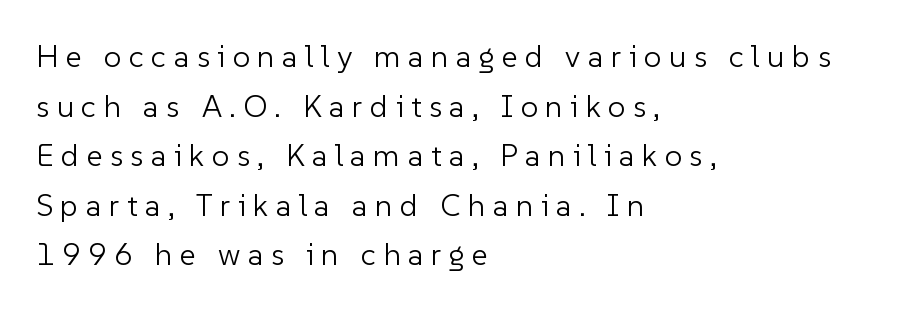
The face used here is proportionally spaced, like ordinary book or web type. Clear beneath every line of the passage. Which margin do the lines hug? The left one — the right edge is uneven. Serifs: no, the terminals of the letterforms are clean. Here the glyphs are tracked loosely, breaking word shapes into spaced letters.
